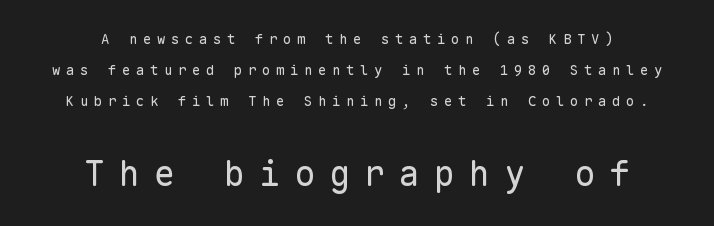
Q: Is the text bold? A: No.
Q: Is the text italic (slanted)? A: No, it is upright.
Q: Is the typeface a serif or a sans-serif typeface? A: Sans-serif.
Q: Is the text underlined? A: No.
Q: How is the paragraph aligned? A: Centered.
Q: Is the spacing between letters normal or unusually wide? A: Unusually wide.
Q: Is the spacing between lines tight, normal or loose? A: Loose.
Q: Which block of text is set in a larger size, the first (top) or the second (bottom)? A: The second (bottom) one.
Q: Width (condensed, normal, or wide)? A: Normal.
Q: Stroke contrast? A: Low.
Q: x-height? A: Medium.
Q: Monospaced? A: Yes.
